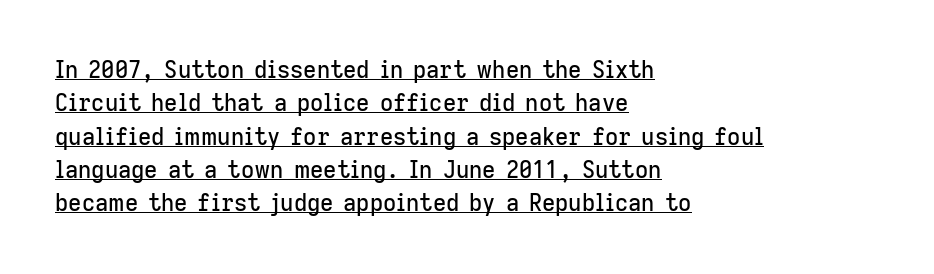
The image shows 23 px text type, upright; set left-aligned, normal line spacing (1.45x), normal letter spacing, underlined.
